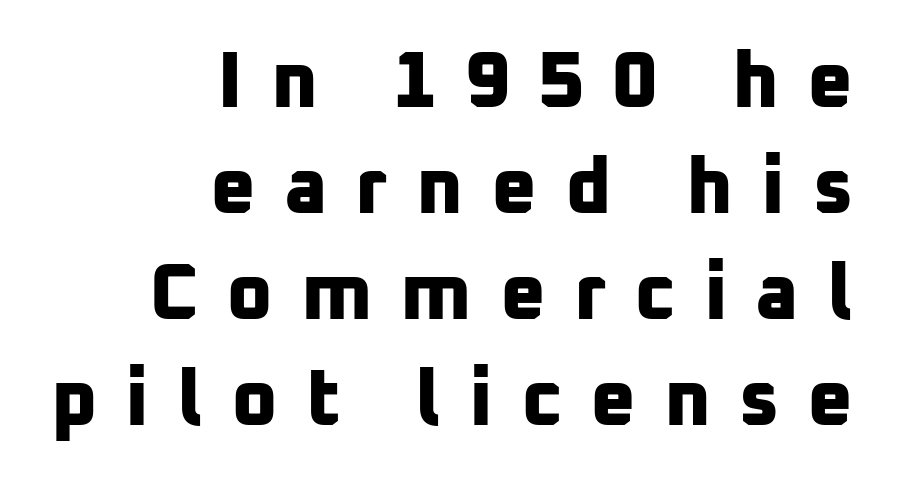
The image shows 79 px bold sans-serif type; set right-aligned, normal line spacing (1.34x), unusually wide letter spacing (+0.35 em), not underlined; low stroke contrast and a medium x-height.
